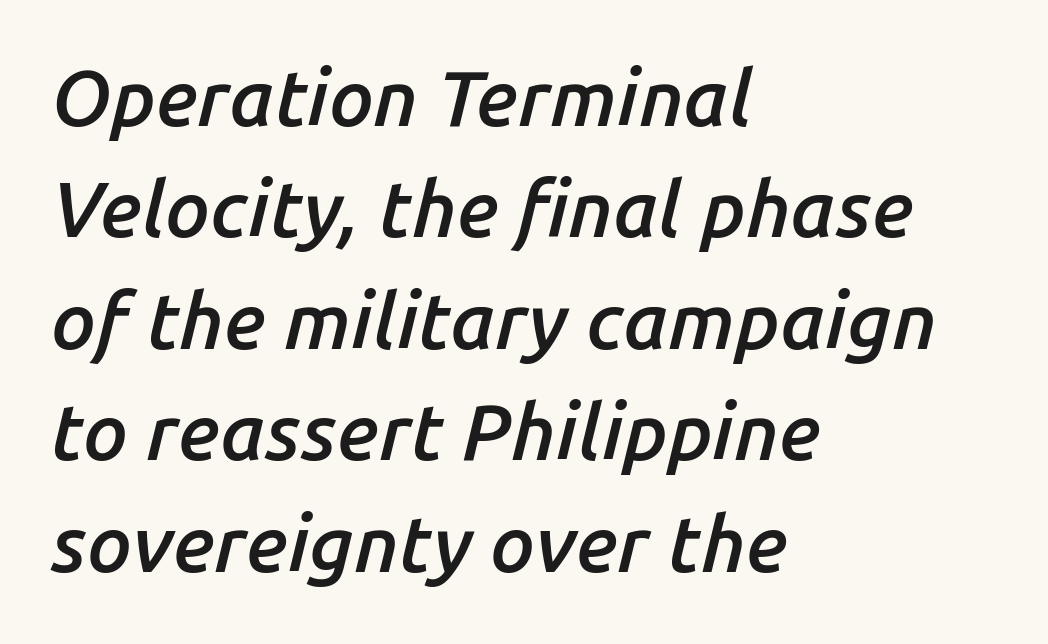
{"italic": "yes", "lean": "right", "slant_degrees": 14, "bold": "semi", "weight": "semibold", "width": "normal", "stroke_contrast": "low", "x_height": "medium", "monospaced": "no", "underline": "no", "align": "left", "line_spacing": "normal", "line_spacing_ratio": 1.41, "letter_spacing": "normal", "letter_spacing_em": 0.0, "glyph_px": 79}
